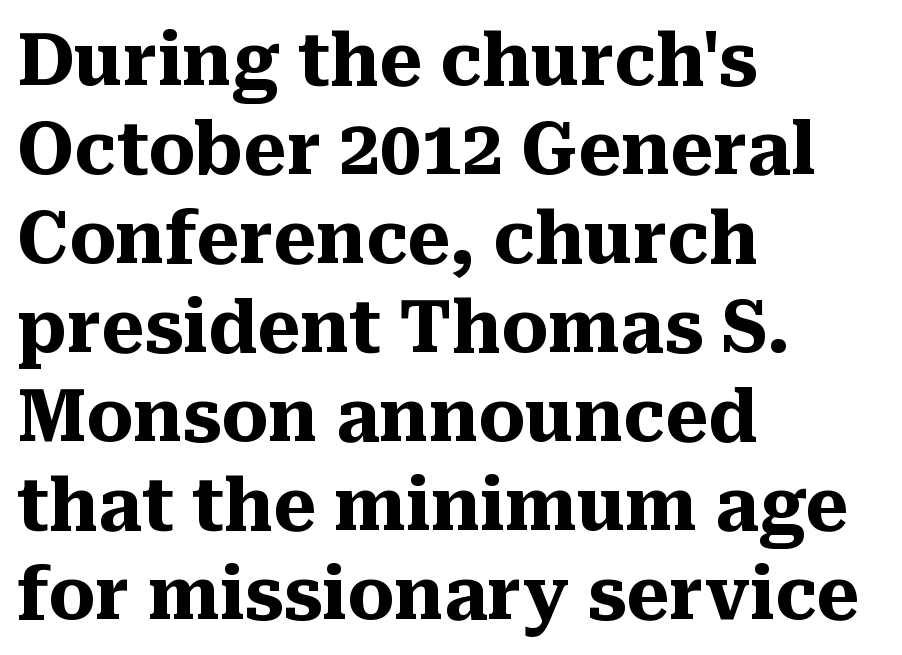
The image shows 73 px heavy serif type, upright; set left-aligned, line spacing 1.22x, normal letter spacing, not underlined; medium stroke contrast and a medium x-height.
